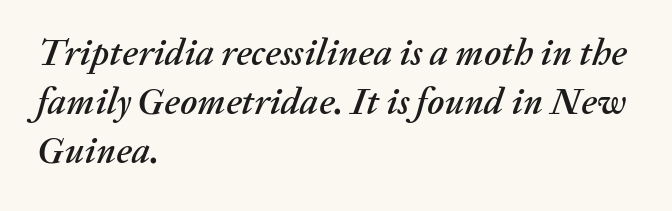
Quick note: italic. Each new line begins a customary step beneath the previous one. There is no visible air inserted between adjacent glyphs. Rule under the text: the space is simply empty. Is this a fixed-width face? No — the glyphs have proportional, varying widths. Short and long lines alike share a common starting point at left.
